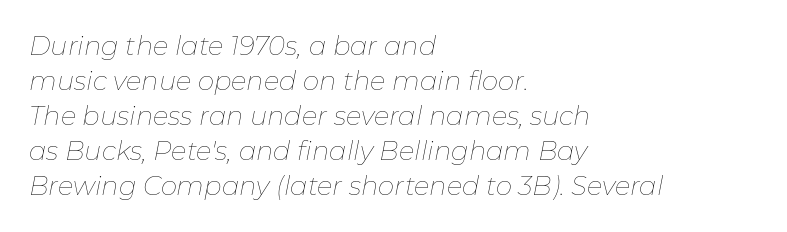
Only glyphs here, with clear space below each row. Vertical stems look standard width or narrower in stroke. Italic: yes, the glyphs are oblique. In terms of leading, this rendering sits right in the middle. All the whitespace from short lines collects on the right. Caption: standard tracking, unaltered.
